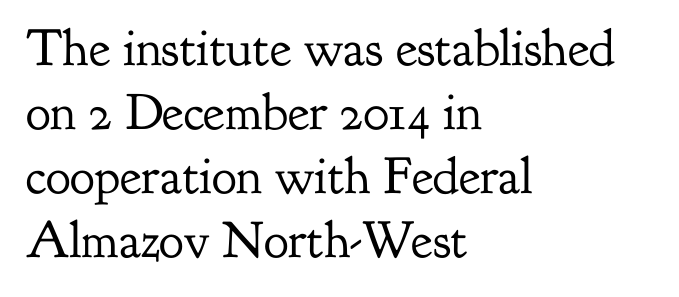
{"serif": "yes", "italic": "no", "bold": "no", "weight": "regular", "width": "normal", "stroke_contrast": "low", "x_height": "small", "monospaced": "no", "underline": "no", "align": "left", "line_spacing_ratio": 1.23, "letter_spacing": "normal", "letter_spacing_em": 0.0, "glyph_px": 52}
